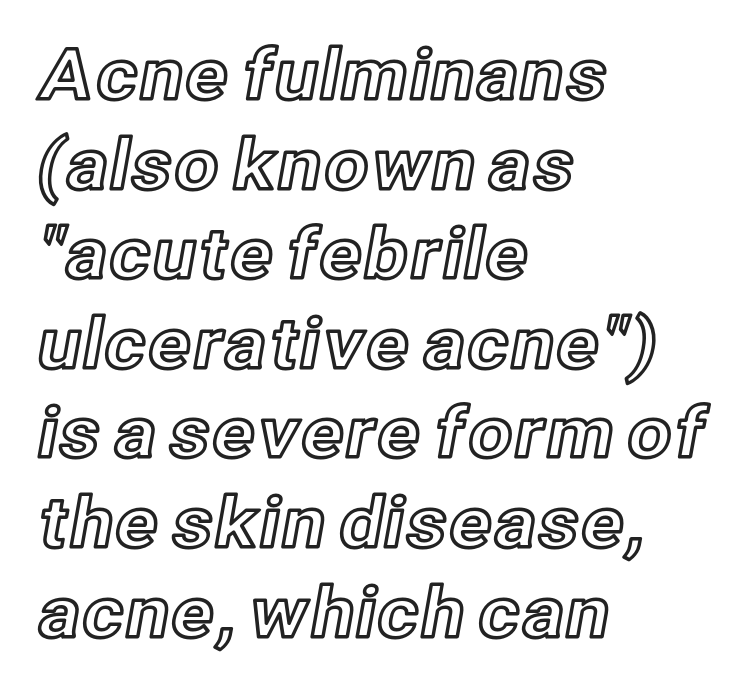
The image shows 70 px text type; set left-aligned, normal line spacing (1.28x), normal letter spacing, not underlined; a medium x-height.
